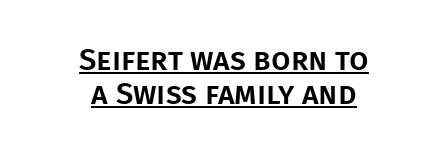
Spacing between characters is what you'd get straight out of the box. Is there any slant? The stems are plumb. Observe the absence of serifs on each vertical stroke in this sample. Each line is balanced around a shared central axis. Here the designer chose a conventional face with non-uniform glyph widths. Reading down the column, the eye jumps only a short way to each next line.
